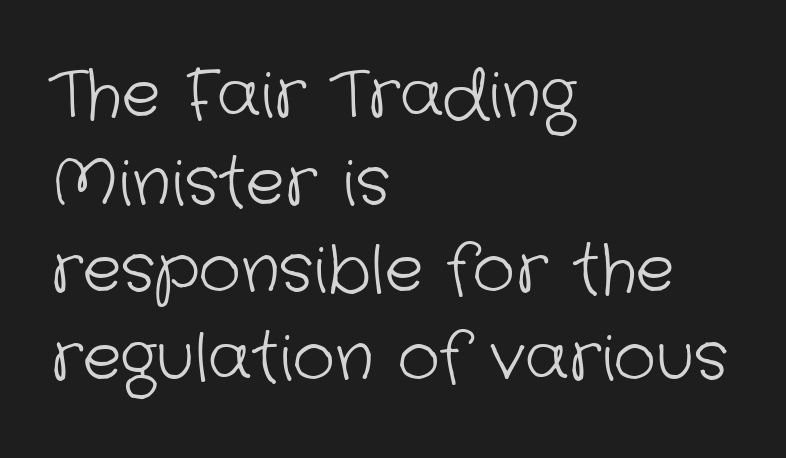
A typesetter would call this zero additional tracking. Look at the bottom of the vertical strokes: they stop flat, with no serifs. Typeset ragged right — the left edge is the straight one. The block of text has a typical density, with ordinary space between rows.
